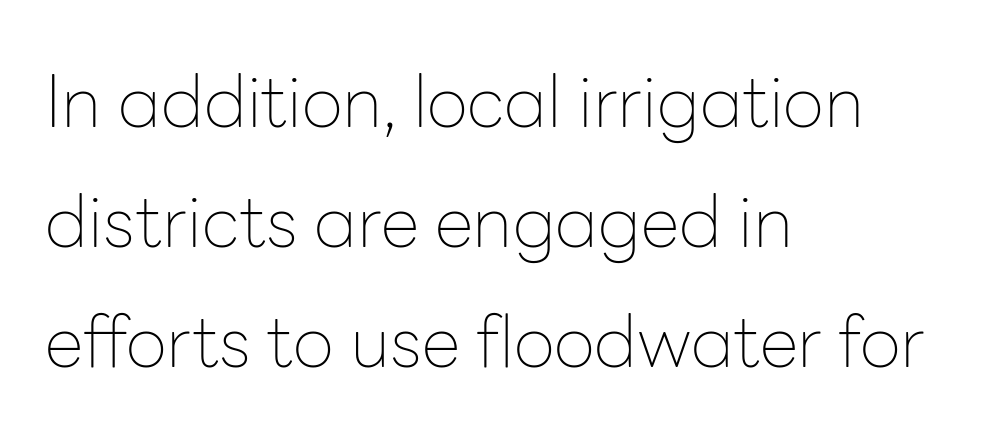
The image shows 71 px thin sans-serif type, upright; set left-aligned, normal line spacing (1.69x), normal letter spacing, not underlined; low stroke contrast and a medium x-height.
